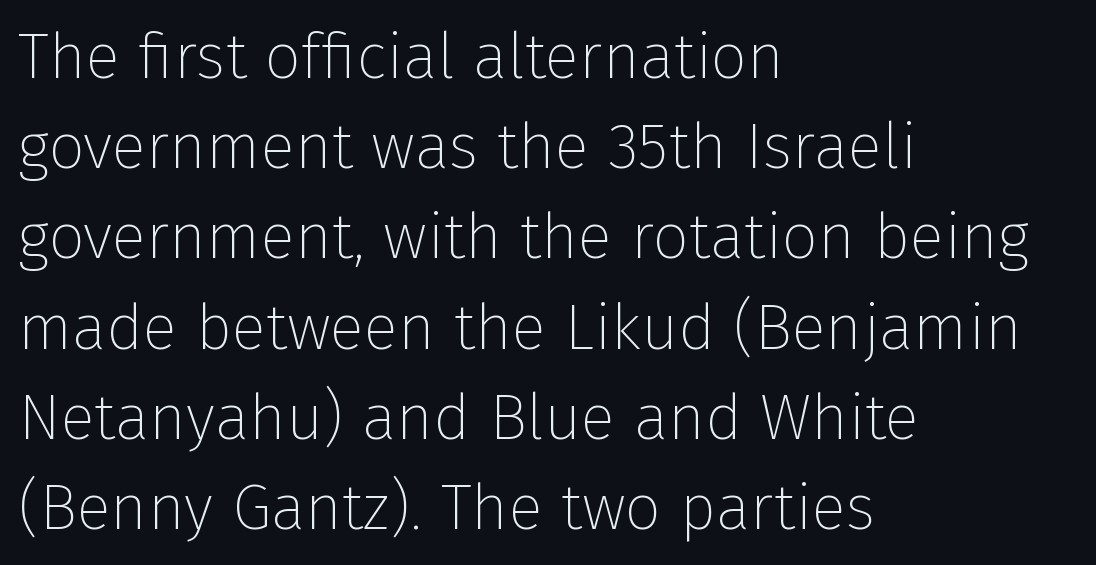
The image shows 64 px thin sans-serif type, upright; set left-aligned, normal line spacing (1.41x), normal letter spacing, not underlined; low stroke contrast and a medium x-height.
